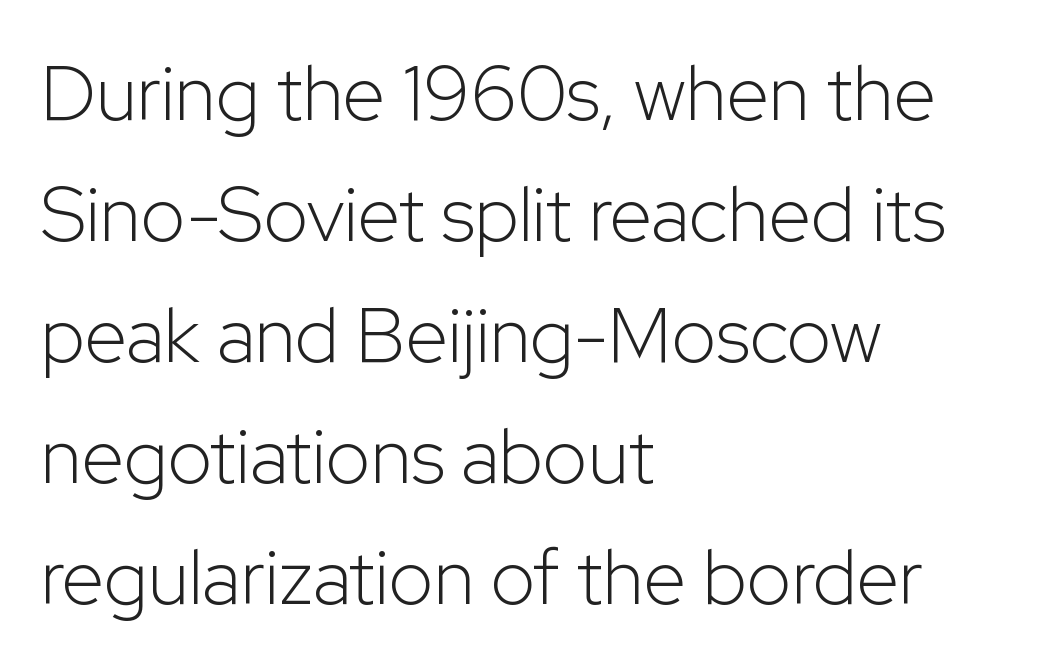
Q: Is the text bold? A: No.
Q: Is the text italic (slanted)? A: No, it is upright.
Q: Is the typeface a serif or a sans-serif typeface? A: Sans-serif.
Q: Is the text underlined? A: No.
Q: How is the paragraph aligned? A: Left-aligned.
Q: Is the spacing between letters normal or unusually wide? A: Normal.
Q: Is the spacing between lines tight, normal or loose? A: Normal.
Q: Width (condensed, normal, or wide)? A: Normal.
Q: Stroke contrast? A: Low.
Q: x-height? A: Medium.
Q: Monospaced? A: No.
